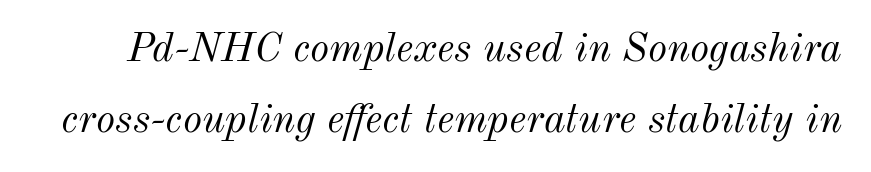
The image shows 41 px light type, italic (leaning right); set line spacing 1.74x, normal letter spacing, not underlined; medium stroke contrast and a small x-height.
